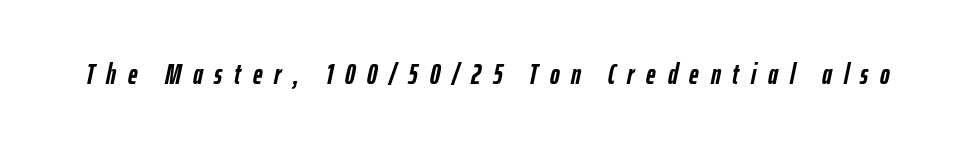
Anything drawn beneath the words? Only blank space. Spacing between characters has been opened up far beyond the box default. Notice how thick the strokes are: this is what a full bold looks like. Note the varied advance widths — an 'i' is clearly narrower than an 'm'.
